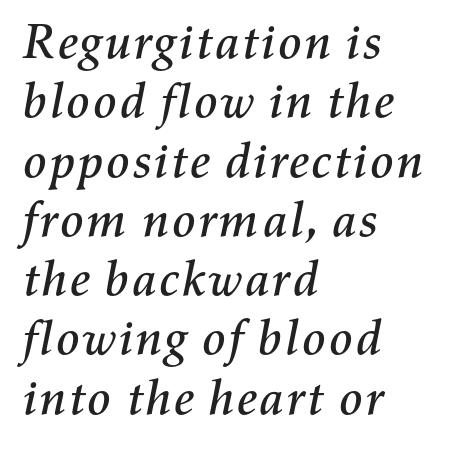
{"italic": "yes", "lean": "right", "slant_degrees": 11, "width": "normal", "stroke_contrast": "medium", "x_height": "medium", "monospaced": "no", "underline": "no", "align": "left", "line_spacing_ratio": 1.21, "letter_spacing": "normal", "letter_spacing_em": 0.0, "glyph_px": 49}
